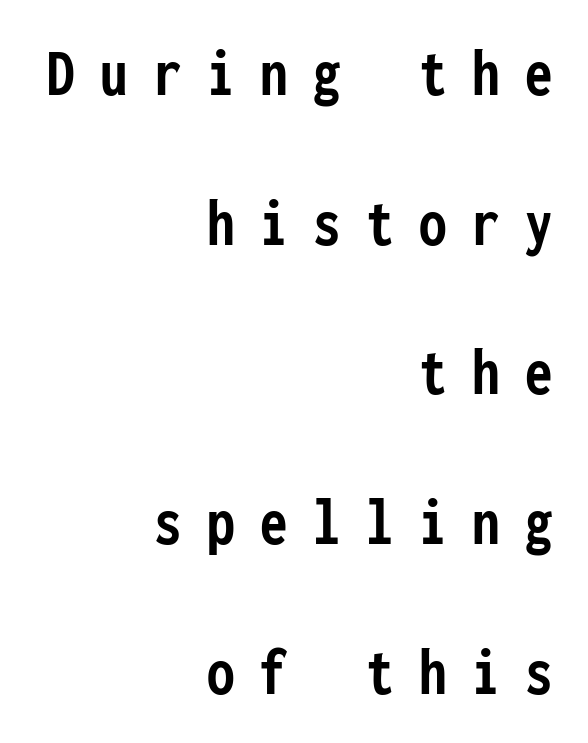
The image shows 69 px semibold, condensed sans-serif type, upright, monospaced; set right-aligned, loose line spacing (2.17x), unusually wide letter spacing (+0.37 em), not underlined; low stroke contrast and a medium x-height.
